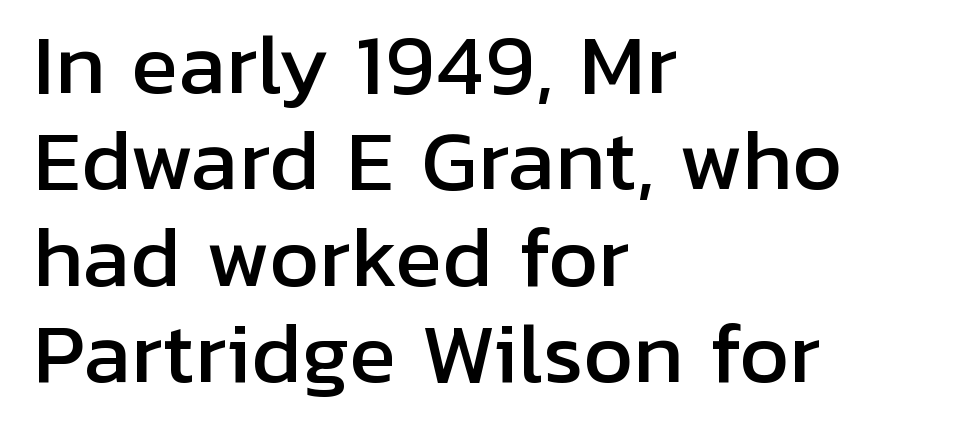
Q: Is the text italic (slanted)? A: No, it is upright.
Q: Is the typeface a serif or a sans-serif typeface? A: Sans-serif.
Q: Is the text underlined? A: No.
Q: How is the paragraph aligned? A: Left-aligned.
Q: Is the spacing between letters normal or unusually wide? A: Normal.
Q: Width (condensed, normal, or wide)? A: Normal.
Q: Stroke contrast? A: Low.
Q: x-height? A: Medium.
Q: Monospaced? A: No.
